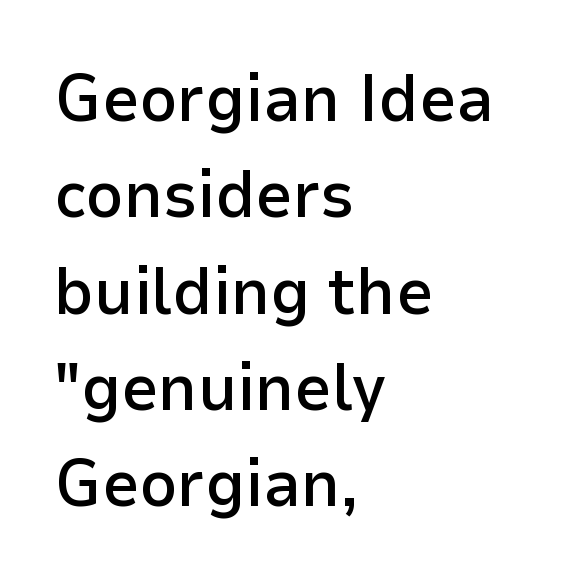
The image shows 66 px semibold sans-serif type, upright; set left-aligned, normal line spacing (1.46x), normal letter spacing, not underlined; low stroke contrast and a medium x-height.
